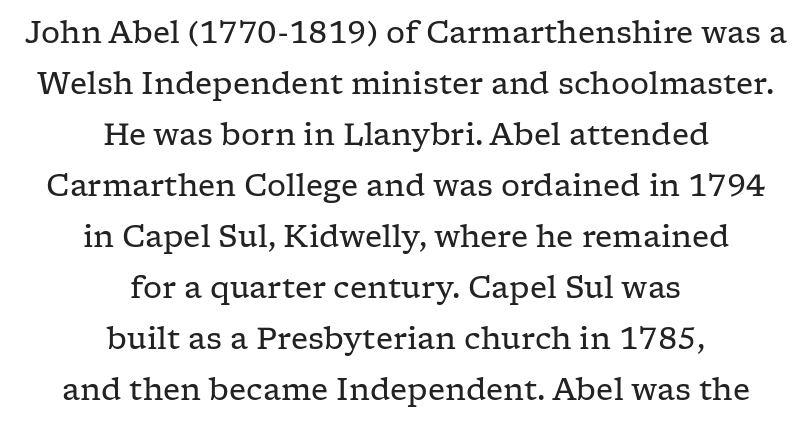
Q: Is the text bold? A: No.
Q: Is the text italic (slanted)? A: No, it is upright.
Q: Is the typeface a serif or a sans-serif typeface? A: Serif.
Q: Is the text underlined? A: No.
Q: How is the paragraph aligned? A: Centered.
Q: Is the spacing between letters normal or unusually wide? A: Normal.
Q: Is the spacing between lines tight, normal or loose? A: Normal.
Q: Width (condensed, normal, or wide)? A: Wide.
Q: Stroke contrast? A: Low.
Q: x-height? A: Medium.
Q: Monospaced? A: No.
